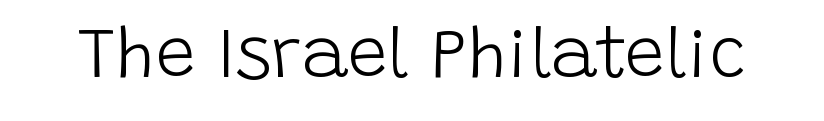
Each letter keeps its own natural width here, so spacing adapts to shape. You could call the tracking neutral — neither tight nor loose. Serifs: no, the terminals of the letterforms are clean. Weight: not bold — regular or lighter.
